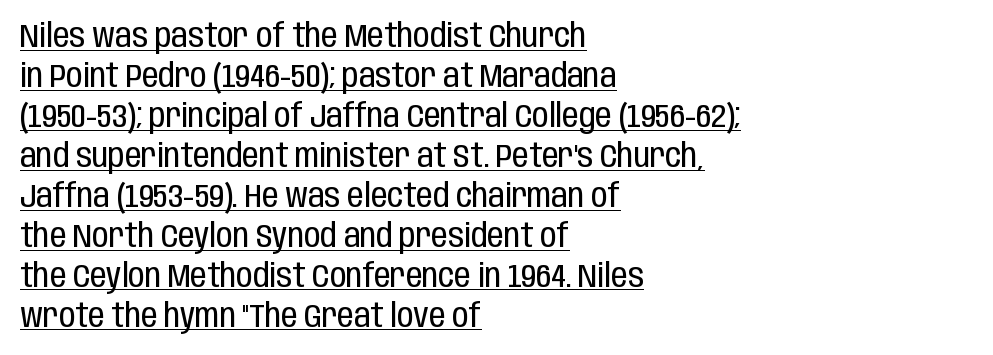
The image shows 33 px regular-weight, condensed sans-serif type, upright; set left-aligned, line spacing 1.21x, normal letter spacing, underlined; low stroke contrast and a large x-height.
